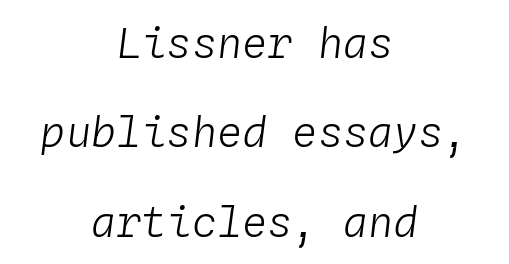
{"italic": "yes", "lean": "right", "slant_degrees": 4, "bold": "no", "weight": "light", "width": "normal", "stroke_contrast": "low", "x_height": "medium", "monospaced": "yes", "underline": "no", "align": "center", "line_spacing": "loose", "line_spacing_ratio": 2.13, "letter_spacing": "normal", "letter_spacing_em": 0.0, "glyph_px": 42}
